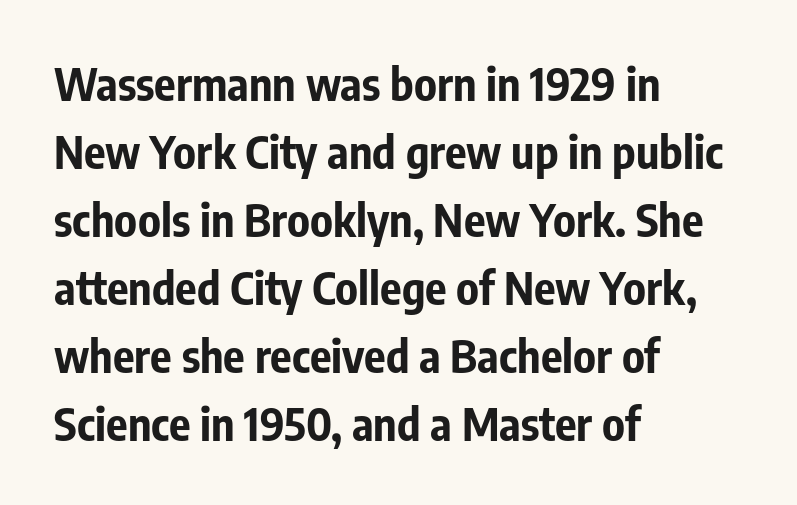
The image shows 45 px bold, condensed sans-serif type, upright; set left-aligned, normal line spacing (1.51x), normal letter spacing, not underlined; low stroke contrast and a medium x-height.
